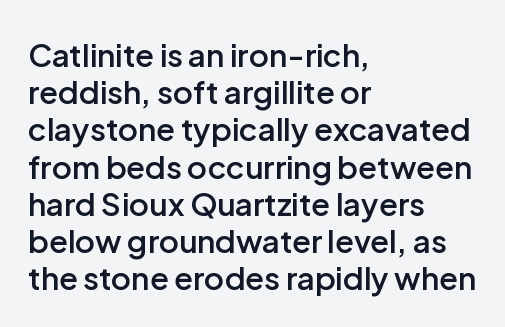
{"serif": "no", "italic": "no", "bold": "semi", "weight": "semibold", "width": "normal", "stroke_contrast": "low", "x_height": "medium", "monospaced": "no", "underline": "no", "align": "left", "line_spacing_ratio": 1.2, "letter_spacing": "normal", "letter_spacing_em": 0.0, "glyph_px": 31}
